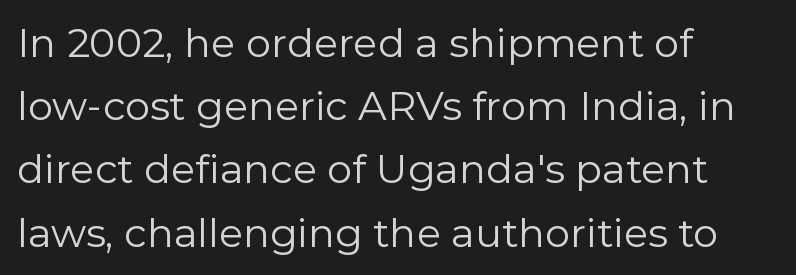
Q: Is the text bold? A: No.
Q: Is the text italic (slanted)? A: No, it is upright.
Q: Is the typeface a serif or a sans-serif typeface? A: Sans-serif.
Q: Is the text underlined? A: No.
Q: How is the paragraph aligned? A: Left-aligned.
Q: Is the spacing between letters normal or unusually wide? A: Normal.
Q: Is the spacing between lines tight, normal or loose? A: Normal.
Q: Width (condensed, normal, or wide)? A: Normal.
Q: Stroke contrast? A: Low.
Q: x-height? A: Medium.
Q: Monospaced? A: No.
